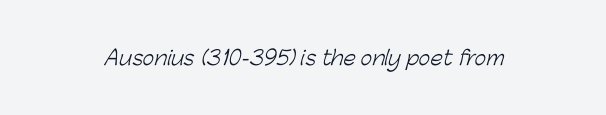
Think standard paragraph weight, or any step lighter than that. Spacing between characters is what you'd get straight out of the box. The space directly below the letters is spotless.
